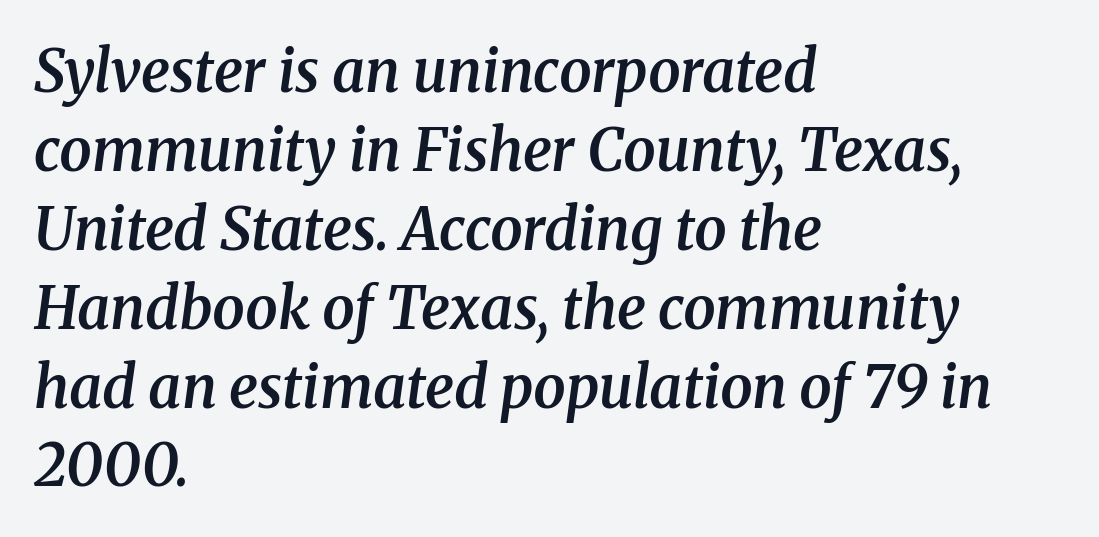
This rendering features lettering with no underline. How heavy is the stroke? Medium-heavy — a semibold, shy of bold. A typesetter would call this leading conventional body-copy spacing. In terms of letterspacing, this is plain default setting. Classification — serif. The paragraph shown leans on its left margin.
